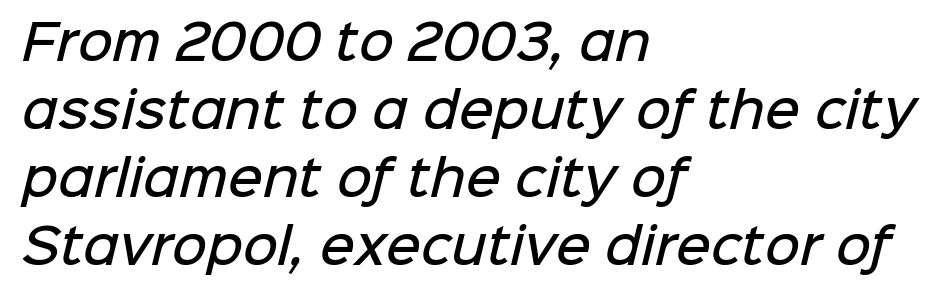
{"serif": "no", "bold": "semi", "weight": "semibold", "width": "normal", "stroke_contrast": "low", "x_height": "medium", "monospaced": "no", "underline": "no", "align": "left", "line_spacing": "normal", "line_spacing_ratio": 1.42, "letter_spacing": "normal", "letter_spacing_em": 0.0, "glyph_px": 48}
